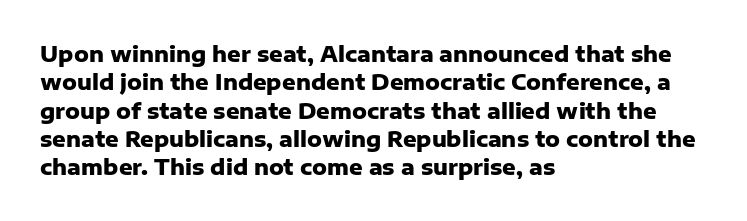
Q: Is the text bold? A: Yes.
Q: Is the text italic (slanted)? A: No, it is upright.
Q: Is the text underlined? A: No.
Q: How is the paragraph aligned? A: Left-aligned.
Q: Is the spacing between letters normal or unusually wide? A: Normal.
Q: Is the spacing between lines tight, normal or loose? A: Normal.
